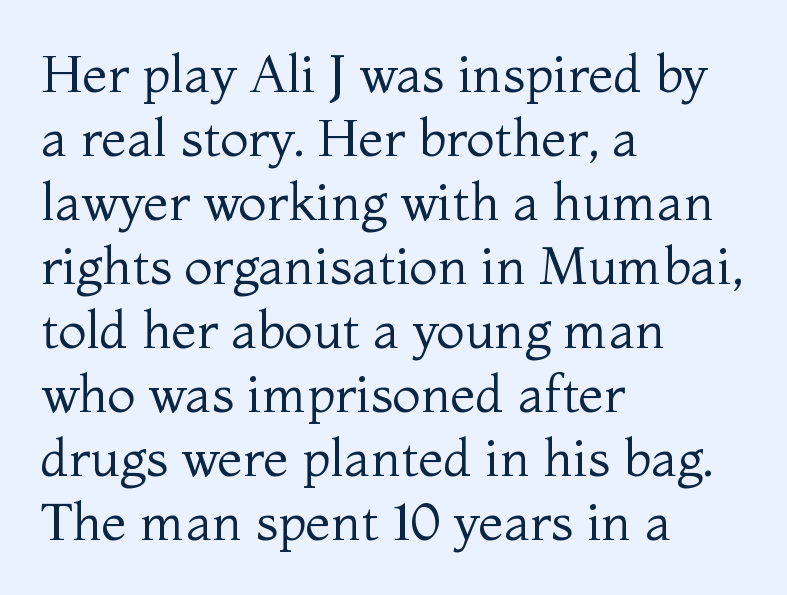
Q: Is the text bold? A: No.
Q: Is the text italic (slanted)? A: No, it is upright.
Q: Is the typeface a serif or a sans-serif typeface? A: Serif.
Q: Is the text underlined? A: No.
Q: How is the paragraph aligned? A: Left-aligned.
Q: Is the spacing between letters normal or unusually wide? A: Normal.
Q: Width (condensed, normal, or wide)? A: Normal.
Q: Stroke contrast? A: Medium.
Q: x-height? A: Medium.
Q: Monospaced? A: No.
